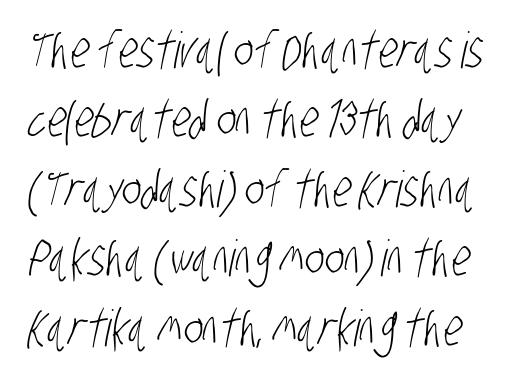
The image shows 50 px light, condensed sans-serif type; set normal line spacing (1.39x), normal letter spacing, not underlined; low stroke contrast and a large x-height.
